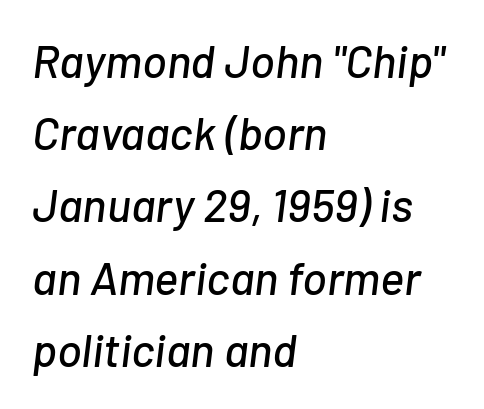
{"italic": "yes", "lean": "right", "slant_degrees": 7, "width": "normal", "stroke_contrast": "low", "x_height": "medium", "monospaced": "no", "underline": "no", "align": "left", "line_spacing": "normal", "line_spacing_ratio": 1.57, "letter_spacing": "normal", "letter_spacing_em": 0.0, "glyph_px": 46}
